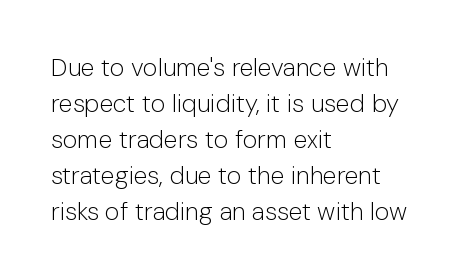
Q: Is the text bold? A: No.
Q: Is the text italic (slanted)? A: No, it is upright.
Q: Is the text underlined? A: No.
Q: How is the paragraph aligned? A: Left-aligned.
Q: Is the spacing between letters normal or unusually wide? A: Normal.
Q: Is the spacing between lines tight, normal or loose? A: Normal.
